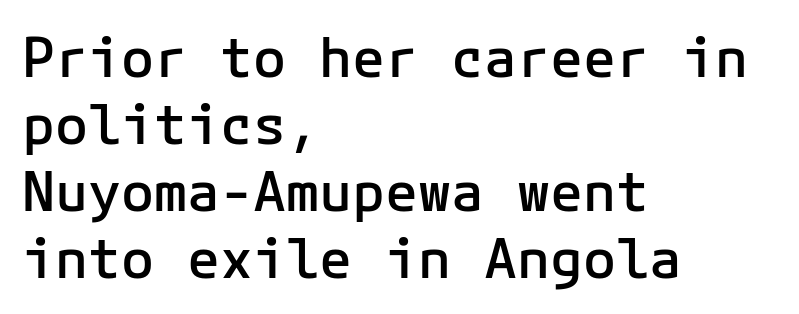
{"serif": "no", "italic": "no", "bold": "semi", "weight": "semibold", "width": "normal", "stroke_contrast": "low", "x_height": "medium", "monospaced": "yes", "underline": "no", "align": "left", "line_spacing_ratio": 1.22, "letter_spacing": "normal", "letter_spacing_em": 0.0, "glyph_px": 55}
